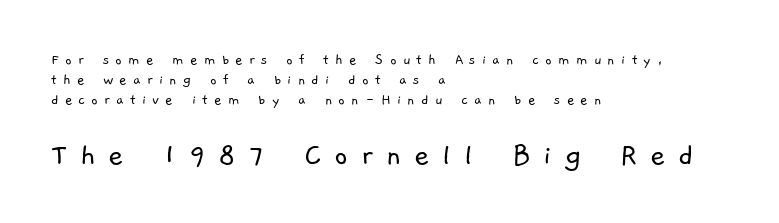
Q: Is the text bold? A: No.
Q: Is the typeface a serif or a sans-serif typeface? A: Sans-serif.
Q: Is the text underlined? A: No.
Q: How is the paragraph aligned? A: Left-aligned.
Q: Is the spacing between letters normal or unusually wide? A: Unusually wide.
Q: Is the spacing between lines tight, normal or loose? A: Normal.
Q: Which block of text is set in a larger size, the first (top) or the second (bottom)? A: The second (bottom) one.
Q: Width (condensed, normal, or wide)? A: Normal.
Q: Stroke contrast? A: Low.
Q: x-height? A: Medium.
Q: Monospaced? A: No.
